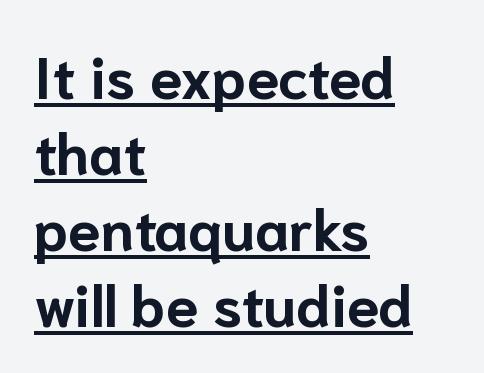
{"serif": "no", "italic": "no", "bold": "yes", "weight": "bold", "width": "normal", "stroke_contrast": "low", "x_height": "medium", "monospaced": "no", "underline": "yes", "align": "left", "line_spacing": "normal", "line_spacing_ratio": 1.31, "letter_spacing": "normal", "letter_spacing_em": 0.0, "glyph_px": 58}
